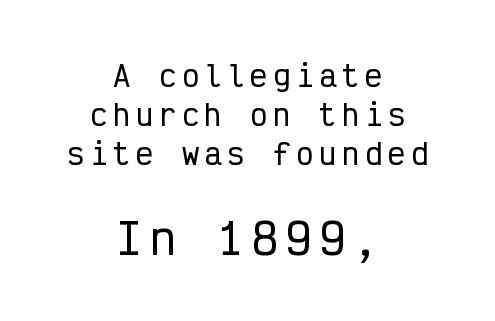
Q: Is the text italic (slanted)? A: No, it is upright.
Q: Is the typeface a serif or a sans-serif typeface? A: Sans-serif.
Q: Is the text underlined? A: No.
Q: How is the paragraph aligned? A: Centered.
Q: Is the spacing between lines tight, normal or loose? A: Normal.
Q: Which block of text is set in a larger size, the first (top) or the second (bottom)? A: The second (bottom) one.
Q: Width (condensed, normal, or wide)? A: Condensed.
Q: Stroke contrast? A: Low.
Q: x-height? A: Medium.
Q: Monospaced? A: Yes.
